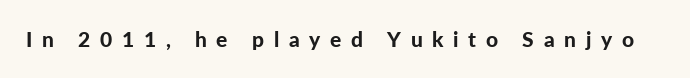
The image shows 21 px bold type, upright; set unusually wide letter spacing (+0.46 em), not underlined.
